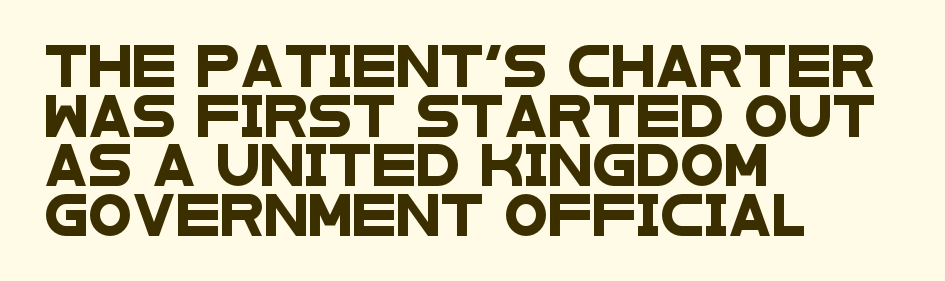
The designer went with a sans here, leaving each stem footless. The compositor pushed each line to the left boundary. The words here are not underlined. Looks like regular typesetting: each glyph gets only the width it needs. Characters follow at the spacing the type designer built in.
